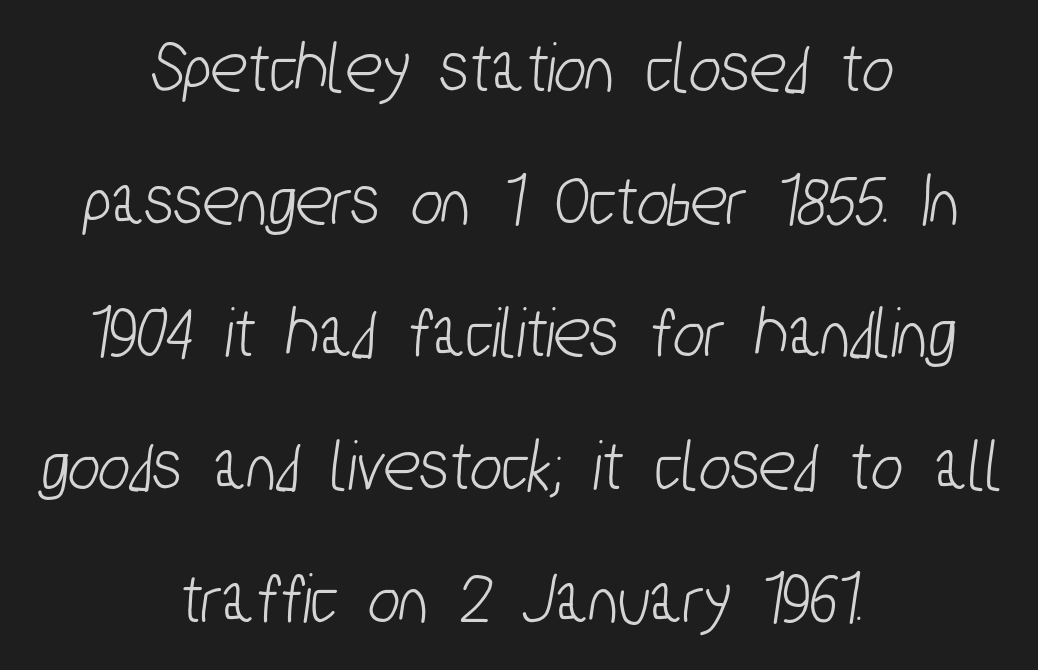
{"serif": "no", "width": "condensed", "stroke_contrast": "low", "x_height": "medium", "monospaced": "no", "underline": "no", "align": "center", "line_spacing_ratio": 1.77, "letter_spacing": "normal", "letter_spacing_em": 0.0, "glyph_px": 75}
